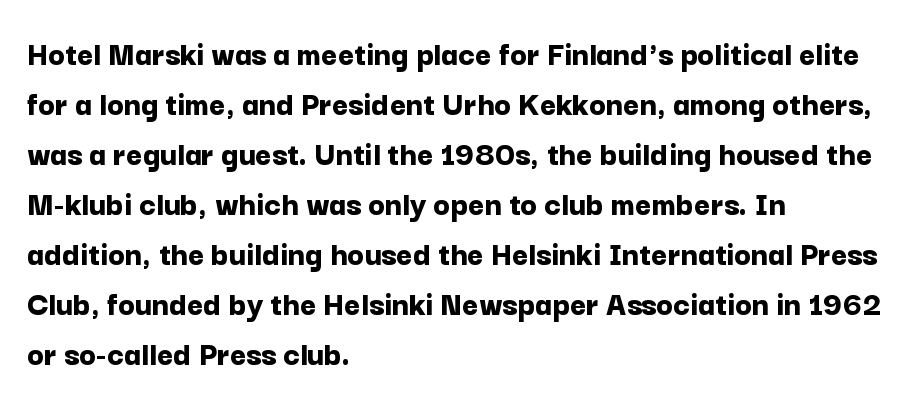
Q: Is the text bold? A: Yes.
Q: Is the text italic (slanted)? A: No, it is upright.
Q: Is the typeface a serif or a sans-serif typeface? A: Sans-serif.
Q: Is the text underlined? A: No.
Q: How is the paragraph aligned? A: Left-aligned.
Q: Is the spacing between letters normal or unusually wide? A: Normal.
Q: Is the spacing between lines tight, normal or loose? A: Normal.
Q: Width (condensed, normal, or wide)? A: Normal.
Q: Stroke contrast? A: Low.
Q: x-height? A: Medium.
Q: Monospaced? A: No.
